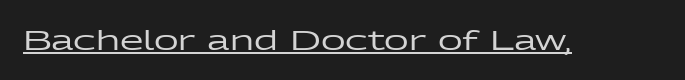
In terms of letterspacing, this is plain default setting. Ascenders rise straight up at ninety degrees. Underline: present.
